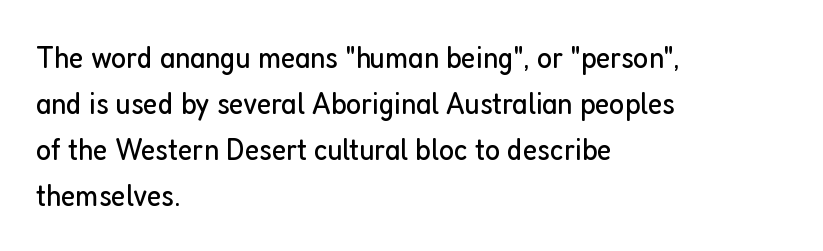
Q: Is the text bold? A: No.
Q: Is the text italic (slanted)? A: No, it is upright.
Q: Is the typeface a serif or a sans-serif typeface? A: Sans-serif.
Q: Is the text underlined? A: No.
Q: How is the paragraph aligned? A: Left-aligned.
Q: Is the spacing between letters normal or unusually wide? A: Normal.
Q: Is the spacing between lines tight, normal or loose? A: Normal.
Q: Width (condensed, normal, or wide)? A: Condensed.
Q: Stroke contrast? A: Low.
Q: x-height? A: Medium.
Q: Monospaced? A: No.
